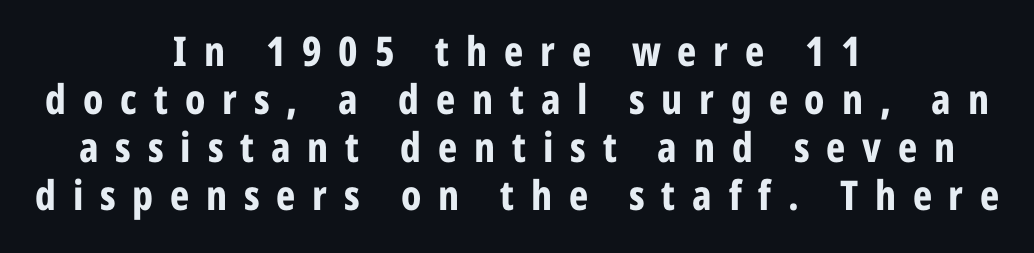
Grotesque or geometric, the face here clearly has no serifs. The letters are spread apart with noticeably loose tracking. Visually the block forms a symmetrical silhouette, jagged on both flanks. The string is rendered with underlining switched off. Notice how thick the strokes are: this is what a full bold looks like. Spacing verdict: proportional, widths tailored to each character.
